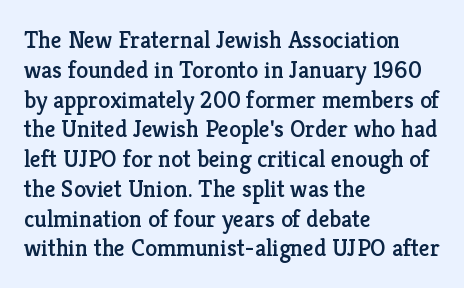
The image shows 24 px text type, upright; set left-aligned, line spacing 1.24x, normal letter spacing, not underlined.
